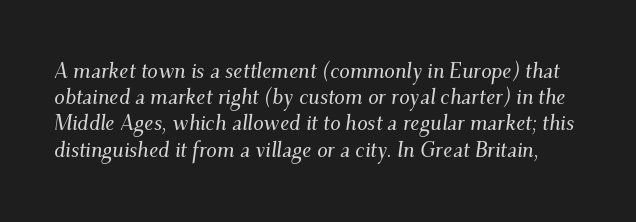
The image shows 21 px text type, italic (leaning right); set normal line spacing (1.25x), normal letter spacing, not underlined.
